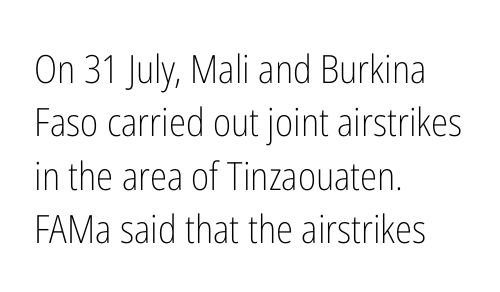
Ordinary non-slanted type is in use. Letterform terminals end flat and unadorned throughout the passage. You could call the tracking neutral — neither tight nor loose. Underlining? Definitely not there. Left-aligned paragraph, ragged on the right. The face used here is proportionally spaced, like ordinary book or web type.
